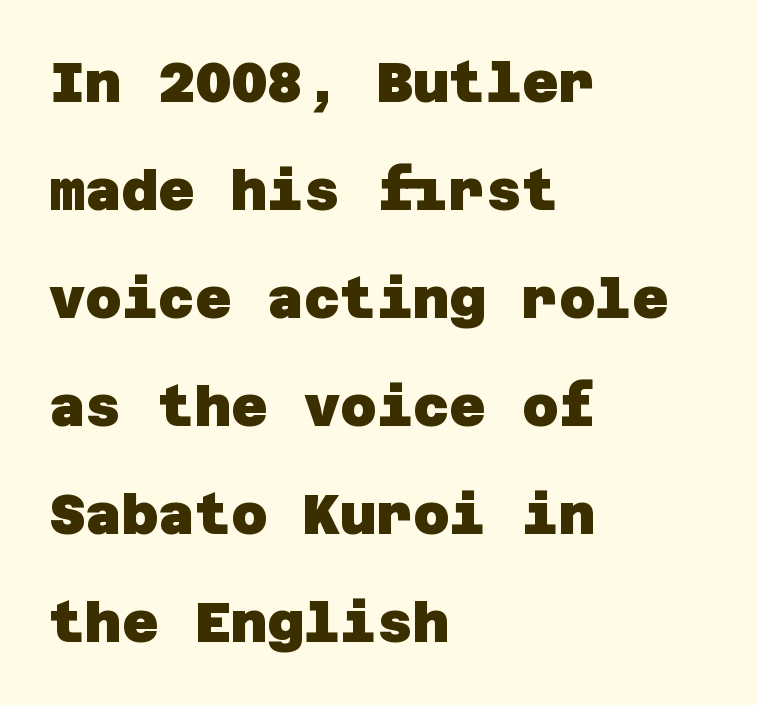
Q: Is the text bold? A: Yes.
Q: Is the typeface a serif or a sans-serif typeface? A: Sans-serif.
Q: Is the text underlined? A: No.
Q: How is the paragraph aligned? A: Left-aligned.
Q: Is the spacing between letters normal or unusually wide? A: Normal.
Q: Is the spacing between lines tight, normal or loose? A: Loose.
Q: Width (condensed, normal, or wide)? A: Normal.
Q: Stroke contrast? A: Low.
Q: x-height? A: Large.
